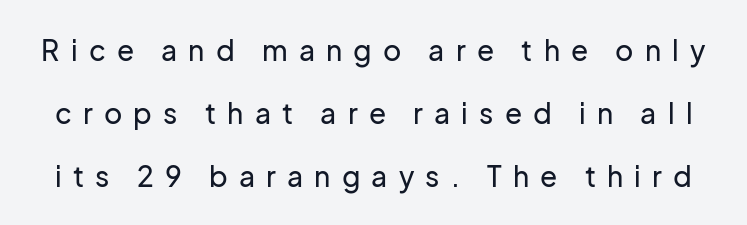
The image shows 28 px sans-serif type, upright; set loose line spacing (2.25x), unusually wide letter spacing (+0.4 em), not underlined; low stroke contrast and a medium x-height.
